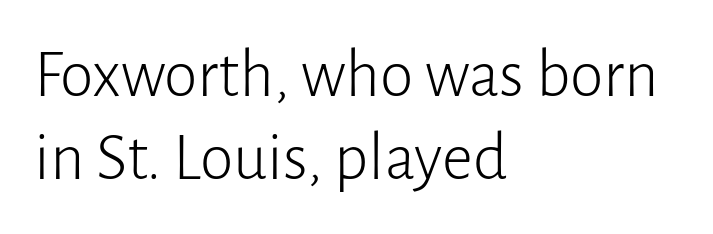
The image shows 68 px light sans-serif type, upright; set left-aligned, line spacing 1.22x, normal letter spacing, not underlined; low stroke contrast and a medium x-height.
